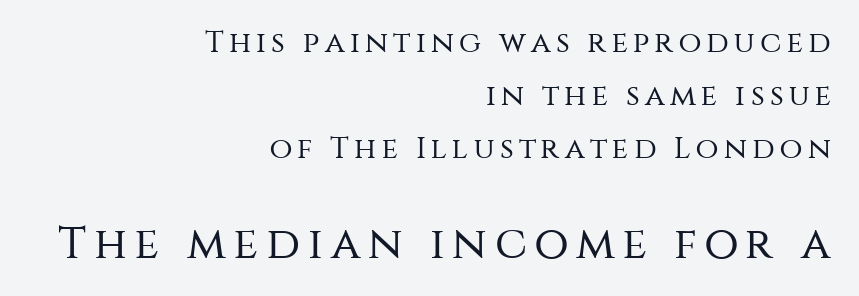
The face used here is proportionally spaced, like ordinary book or web type. The more generous point size was reserved for the lower chunk. The setting favours the right margin, as signatures and pull-quotes sometimes do. Type without underlining.
